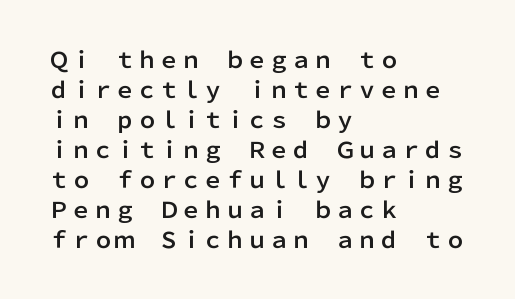
The image shows 22 px text type, upright; set left-aligned, normal line spacing (1.36x), normal letter spacing, not underlined.
